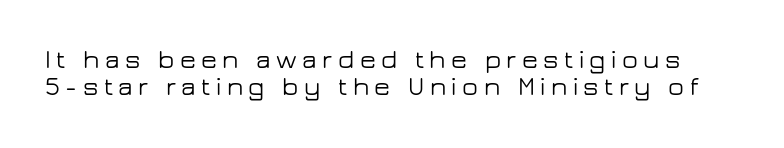
Closely set lines give the paragraph a compact silhouette. Beneath every word, the page is bare. The lettering stays uniformly vertical, giving the passage a roman look. Spacing between characters has been opened up far beyond the box default.
